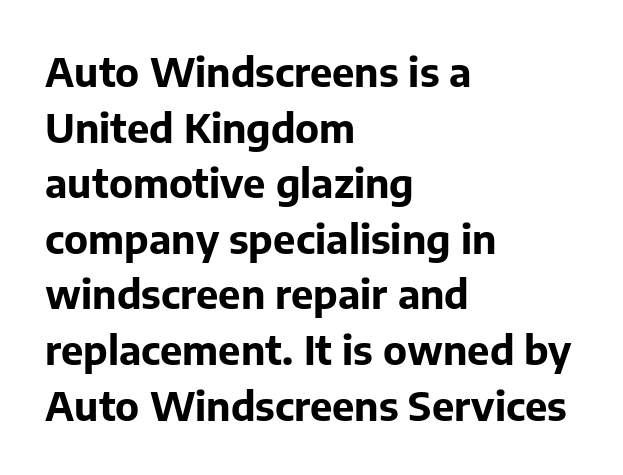
The passage shown is typed in a proportional face where columns would drift. Vertical spacing — default. This sample is left-justified, so line endings fall wherever the words run out. Students, this is bold: see how much ink each stroke carries. A sans-serif font was chosen for this passage.
